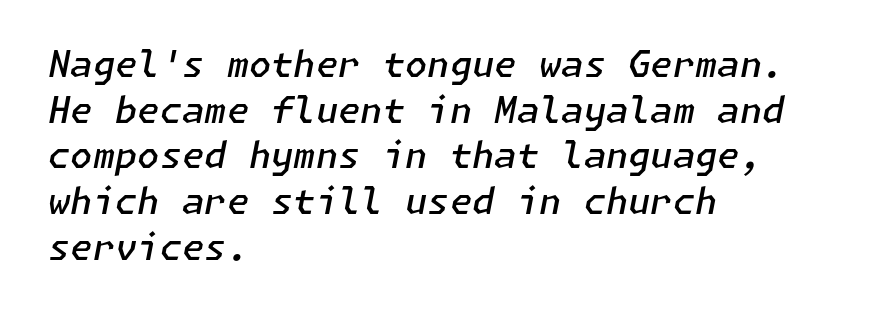
The image shows 36 px semibold type, italic (leaning right); set left-aligned, normal line spacing (1.27x), normal letter spacing, not underlined; low stroke contrast and a medium x-height.
